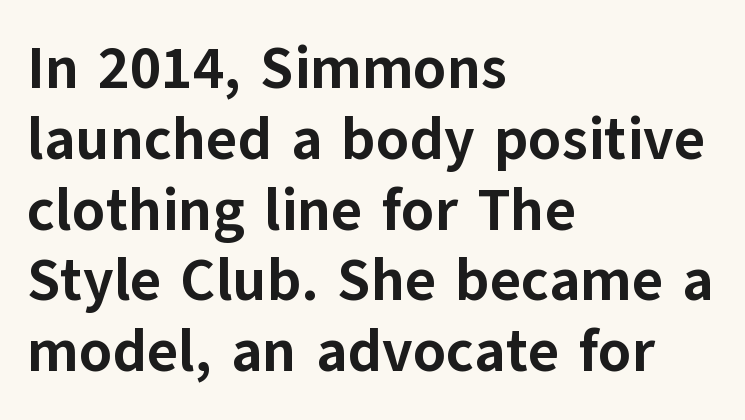
Q: Is the text bold? A: Yes.
Q: Is the text italic (slanted)? A: No, it is upright.
Q: Is the typeface a serif or a sans-serif typeface? A: Sans-serif.
Q: Is the text underlined? A: No.
Q: How is the paragraph aligned? A: Left-aligned.
Q: Is the spacing between letters normal or unusually wide? A: Normal.
Q: Width (condensed, normal, or wide)? A: Normal.
Q: Stroke contrast? A: Low.
Q: x-height? A: Medium.
Q: Monospaced? A: No.
